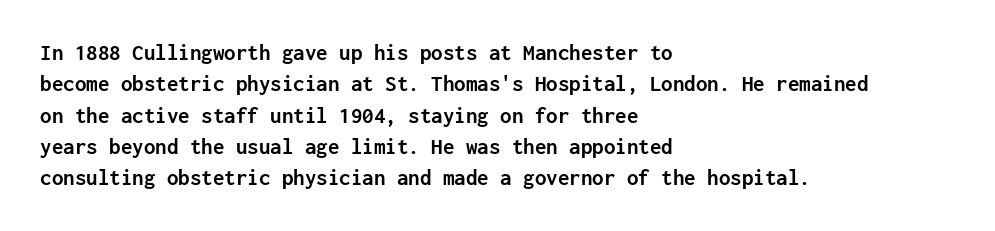
{"italic": "no", "bold": "yes", "underline": "no", "align": "left", "line_spacing": "normal", "line_spacing_ratio": 1.36, "letter_spacing": "normal", "letter_spacing_em": 0.0, "glyph_px": 23}
